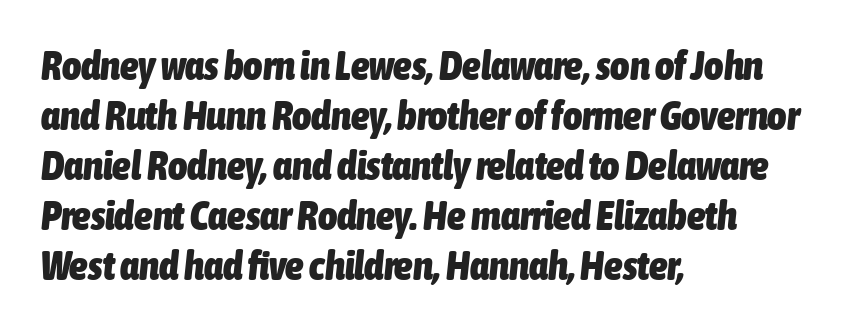
The image shows 41 px heavy, condensed type, italic (leaning right); set left-aligned, line spacing 1.22x, normal letter spacing, not underlined; low stroke contrast and a medium x-height.
